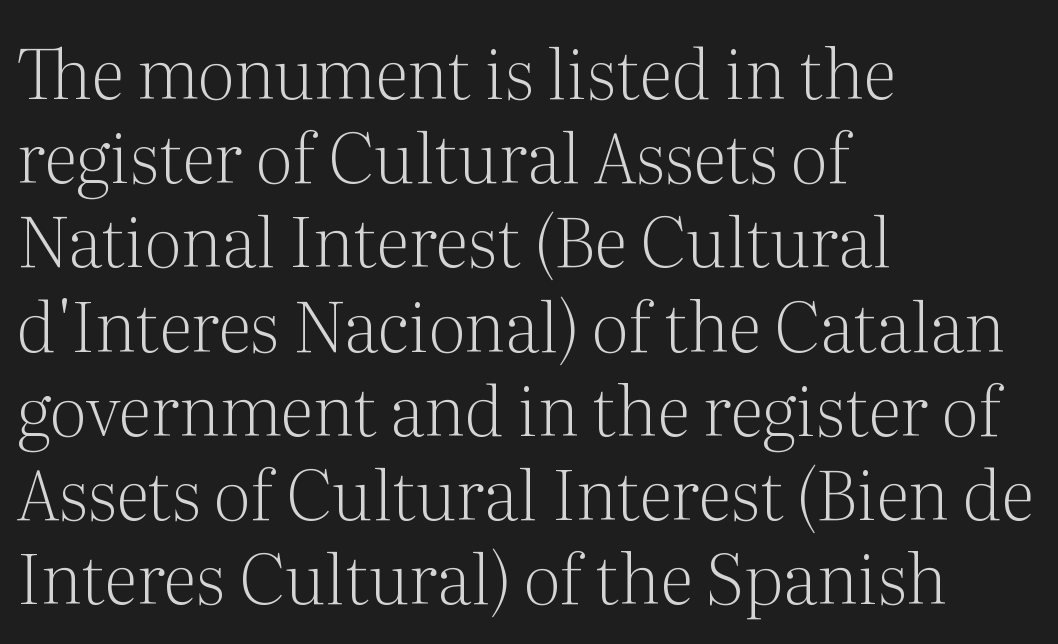
Short and long lines alike share a common starting point at left. Heaviness? Minimal to ordinary, like unemphasized prose. Quick note: not italic, upright. Small tapered or slab feet sit at the stroke ends, so this counts as serif.
